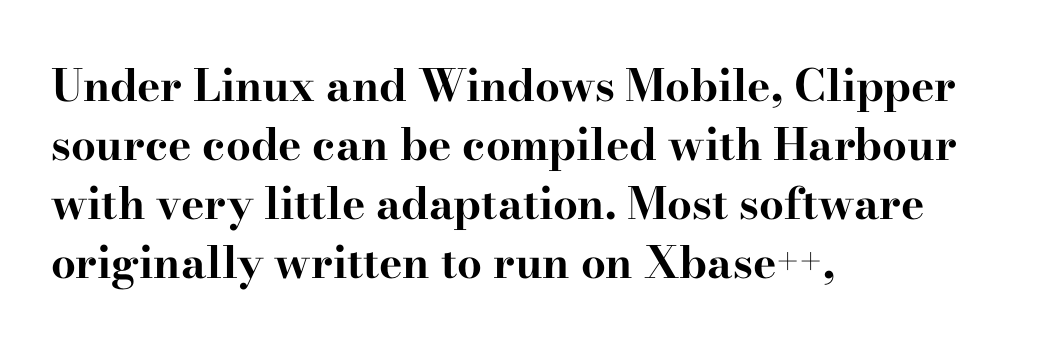
{"serif": "yes", "italic": "no", "bold": "yes", "weight": "bold", "width": "wide", "stroke_contrast": "high", "x_height": "small", "monospaced": "no", "underline": "no", "align": "left", "line_spacing": "normal", "line_spacing_ratio": 1.34, "letter_spacing": "normal", "letter_spacing_em": 0.0, "glyph_px": 44}
